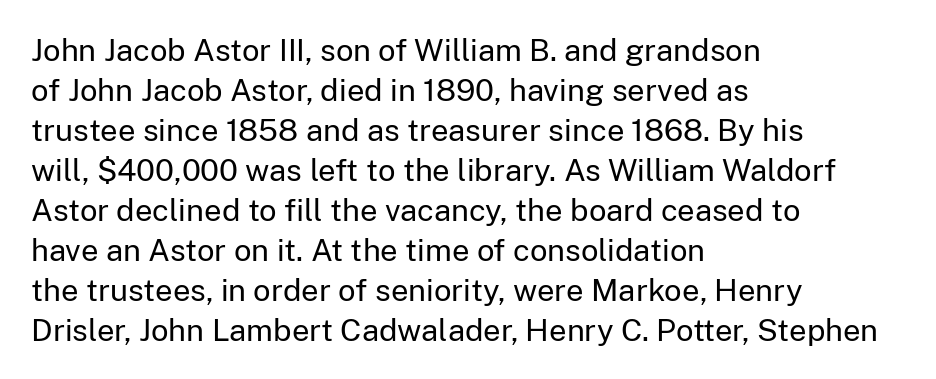
The image shows 31 px regular-weight sans-serif type, upright; set left-aligned, normal line spacing (1.29x), normal letter spacing, not underlined; low stroke contrast and a medium x-height.
